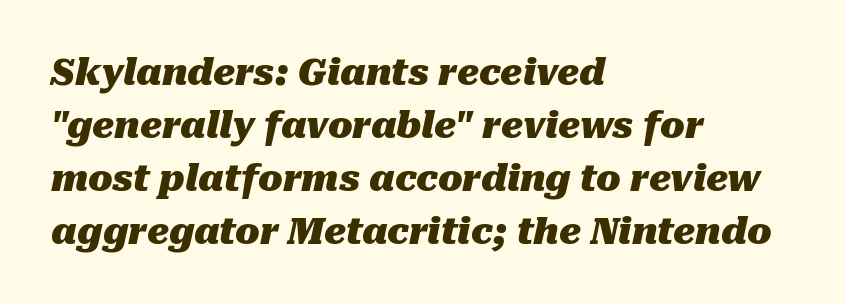
Q: Is the text bold? A: Yes.
Q: Is the text italic (slanted)? A: Yes, it leans right by about 10 degrees.
Q: Is the text underlined? A: No.
Q: How is the paragraph aligned? A: Left-aligned.
Q: Is the spacing between letters normal or unusually wide? A: Normal.
Q: Is the spacing between lines tight, normal or loose? A: Normal.
Q: Width (condensed, normal, or wide)? A: Normal.
Q: Stroke contrast? A: Medium.
Q: x-height? A: Medium.
Q: Monospaced? A: No.
